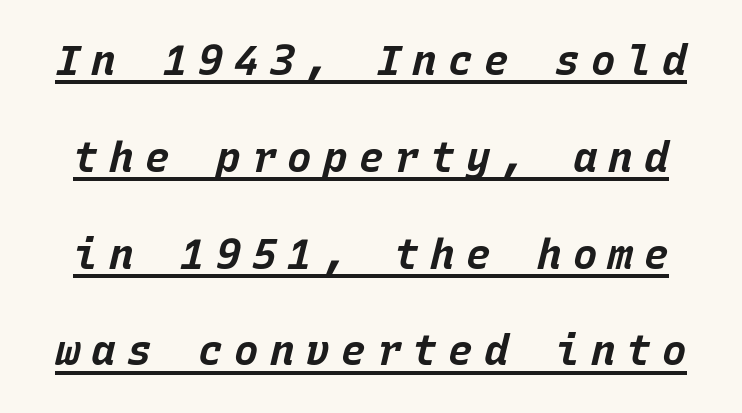
{"italic": "yes", "lean": "right", "slant_degrees": 15, "bold": "yes", "weight": "bold", "width": "normal", "stroke_contrast": "low", "x_height": "large", "monospaced": "yes", "underline": "yes", "line_spacing": "loose", "line_spacing_ratio": 2.36, "letter_spacing": "wide", "letter_spacing_em": 0.27, "glyph_px": 41}
